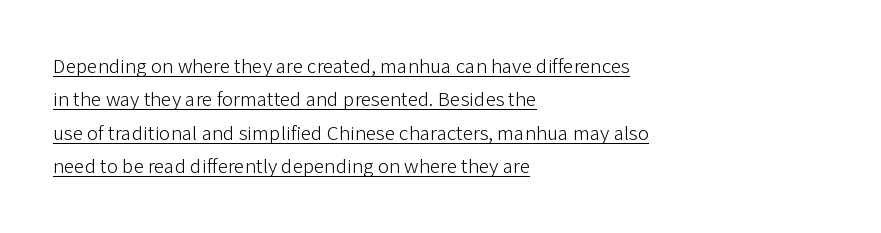
The image shows 21 px text type, upright; set left-aligned, normal line spacing (1.59x), normal letter spacing, underlined.
